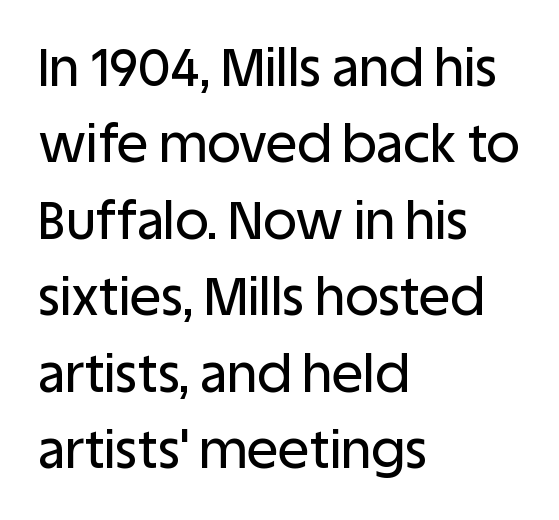
The lettering stays uniformly vertical, giving the passage a roman look. The designer left line spacing at the default. The passage shown is typed in a proportional face where columns would drift. Short note: letters normally spaced. Horizontally, the lines are justified to the leading edge only.
